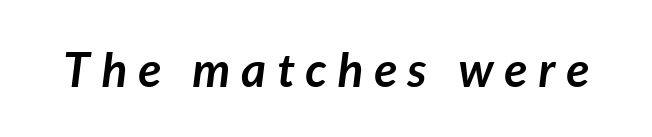
{"italic": "yes", "lean": "right", "slant_degrees": 7, "bold": "yes", "weight": "semibold", "width": "normal", "stroke_contrast": "low", "x_height": "medium", "monospaced": "no", "underline": "no", "letter_spacing": "wide", "letter_spacing_em": 0.23, "glyph_px": 48}
